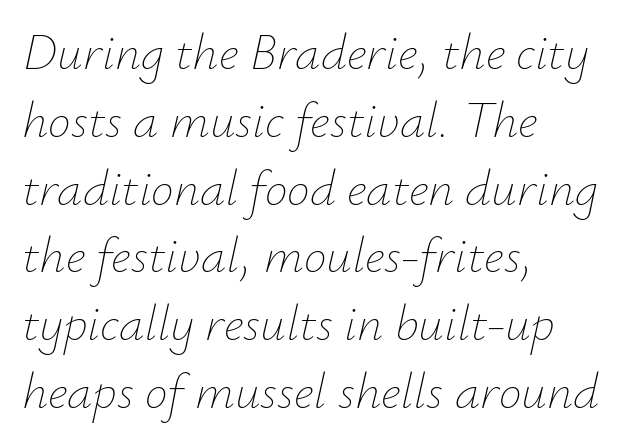
{"italic": "yes", "lean": "right", "slant_degrees": 12, "bold": "no", "weight": "thin", "width": "normal", "stroke_contrast": "low", "x_height": "small", "monospaced": "no", "underline": "no", "align": "left", "line_spacing": "normal", "line_spacing_ratio": 1.33, "letter_spacing": "normal", "letter_spacing_em": 0.0, "glyph_px": 51}
